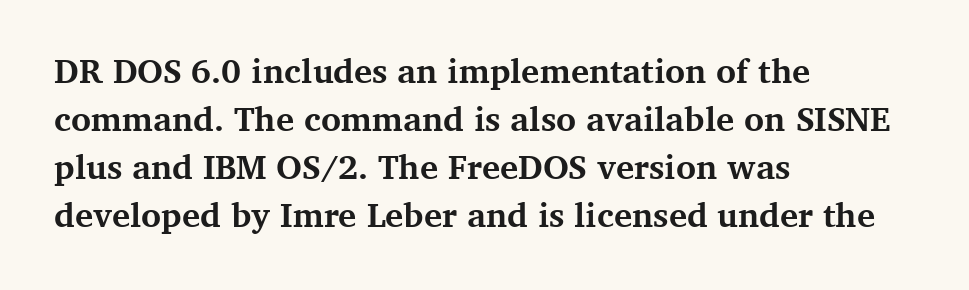
The image shows 34 px bold serif type, upright; set left-aligned, normal line spacing (1.41x), normal letter spacing, not underlined; medium stroke contrast and a medium x-height.
